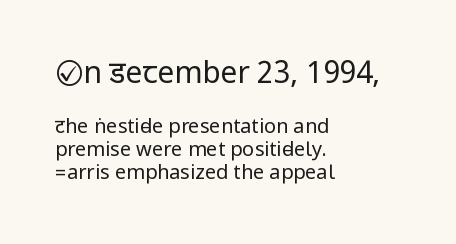
{"serif": "no", "italic": "no", "bold": "no", "weight": "regular", "width": "condensed", "stroke_contrast": "low", "underline": "no", "align": "left", "line_spacing_ratio": 1.16, "letter_spacing": "normal", "letter_spacing_em": 0.0, "larger_block": "first", "size_ratio": 1.5, "glyph_px": 30}
